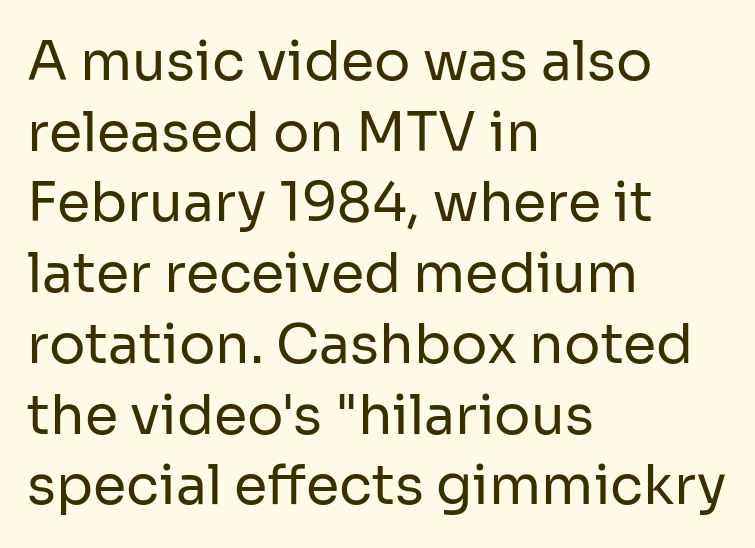
These lines are rendered in a variable-pitch font. A typesetter would mark this as roman, not italic. Letter spacing: default. Rows of type keep a routine distance in the vertical direction. Descenders are the only things crossing below the line. This reads as an unemphasized weight, regular at the heaviest.
